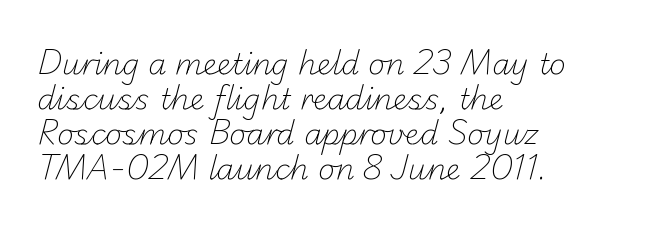
Q: Is the text bold? A: No.
Q: Is the typeface a serif or a sans-serif typeface? A: Sans-serif.
Q: Is the text underlined? A: No.
Q: How is the paragraph aligned? A: Left-aligned.
Q: Is the spacing between letters normal or unusually wide? A: Normal.
Q: Width (condensed, normal, or wide)? A: Normal.
Q: Stroke contrast? A: Low.
Q: x-height? A: Small.
Q: Monospaced? A: No.
